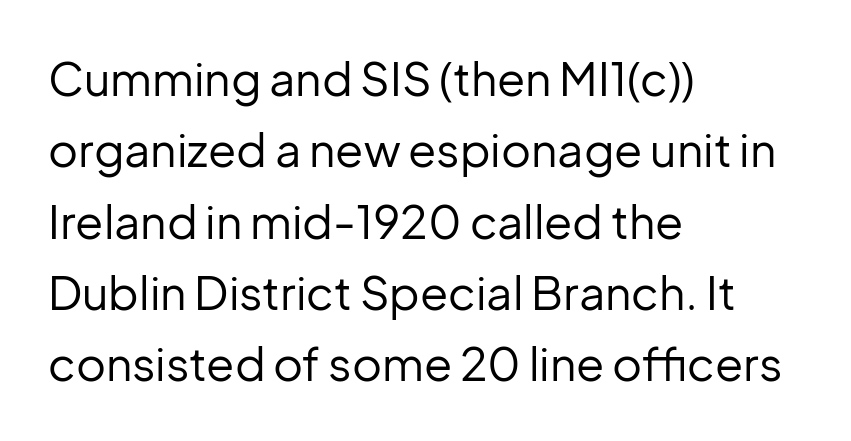
How would I describe the line gaps? Plain and ordinary. Clear beneath every line of the passage. Counters stay open thanks to moderate or lighter strokes. Where is the straight margin? On the left. Does the type have serifs? No, each stem ends abruptly.
